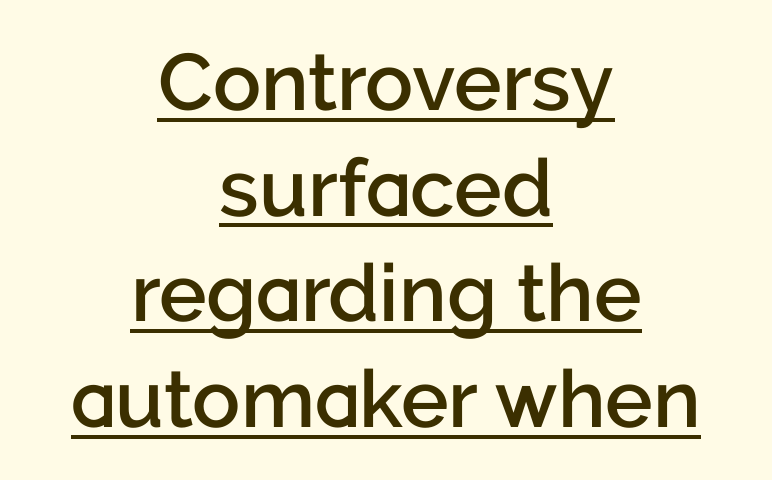
{"serif": "no", "italic": "no", "bold": "semi", "weight": "semibold", "width": "normal", "stroke_contrast": "low", "x_height": "medium", "monospaced": "no", "underline": "yes", "align": "center", "line_spacing": "normal", "line_spacing_ratio": 1.32, "letter_spacing": "normal", "letter_spacing_em": 0.0, "glyph_px": 80}
